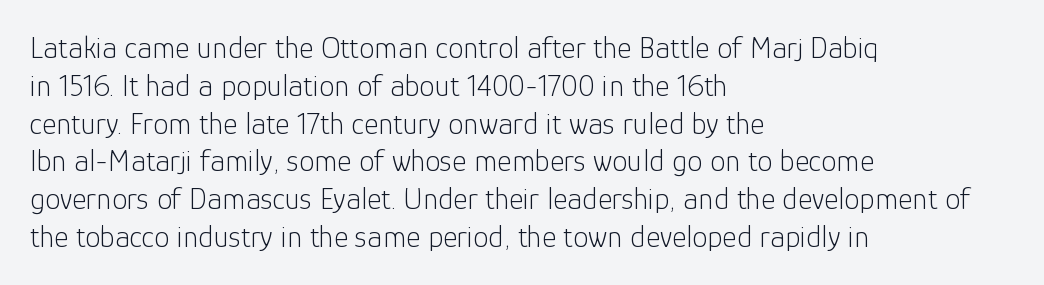
The image shows 31 px light sans-serif type, upright; set left-aligned, line spacing 1.22x, normal letter spacing, not underlined; low stroke contrast and a medium x-height.
